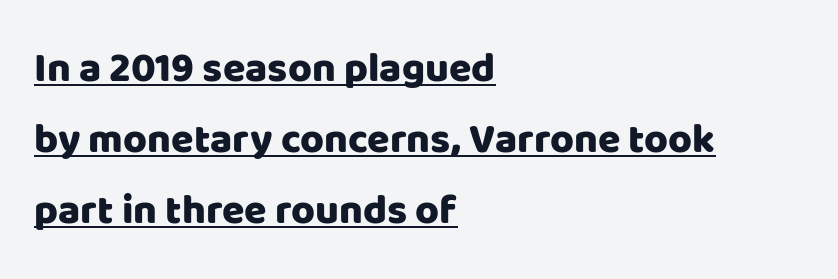
The image shows 41 px sans-serif type, upright; set left-aligned, line spacing 1.73x, normal letter spacing, underlined; low stroke contrast and a large x-height.
